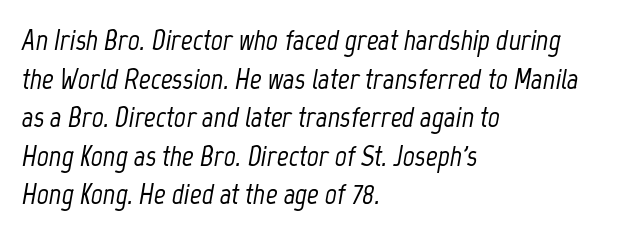
Q: Is the text italic (slanted)? A: Yes, it leans right by about 12 degrees.
Q: Is the text underlined? A: No.
Q: How is the paragraph aligned? A: Left-aligned.
Q: Is the spacing between letters normal or unusually wide? A: Normal.
Q: Is the spacing between lines tight, normal or loose? A: Normal.
Q: Width (condensed, normal, or wide)? A: Condensed.
Q: Stroke contrast? A: Low.
Q: x-height? A: Medium.
Q: Monospaced? A: No.
